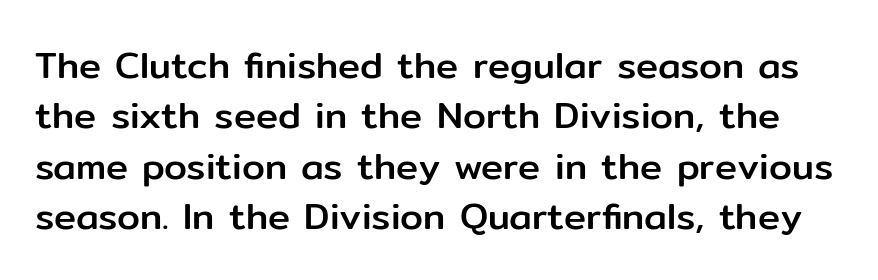
If you measured baseline to baseline, you'd find a middling distance. The specimen reads as upright at a glance. Each letter keeps its own natural width here, so spacing adapts to shape. The space beneath each line is pristine and unruled. Classification — sans serif. Words appear dense and cohesive because spacing is normal.
